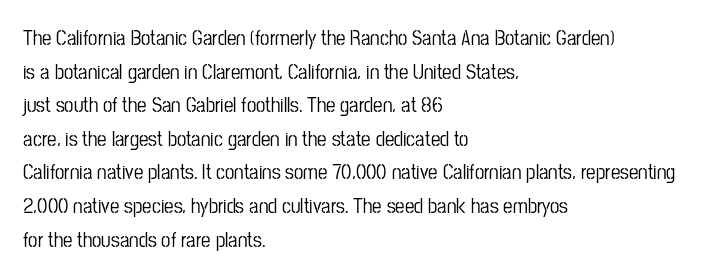
The image shows 21 px text type, upright; set left-aligned, normal line spacing (1.6x), normal letter spacing, not underlined.
